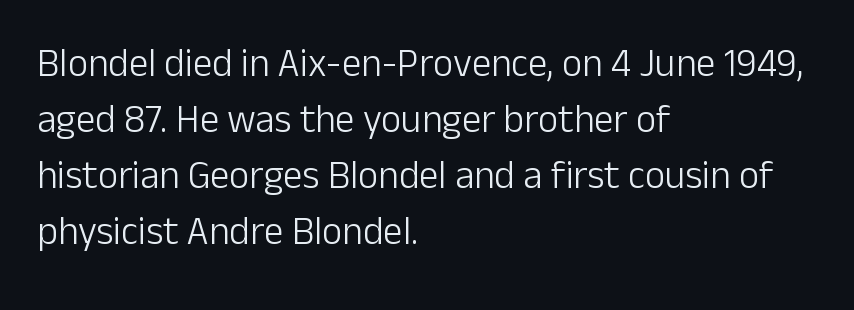
{"serif": "no", "italic": "no", "bold": "no", "weight": "light", "width": "normal", "stroke_contrast": "low", "x_height": "medium", "monospaced": "no", "underline": "no", "align": "left", "line_spacing": "normal", "line_spacing_ratio": 1.44, "letter_spacing": "normal", "letter_spacing_em": 0.0, "glyph_px": 39}
